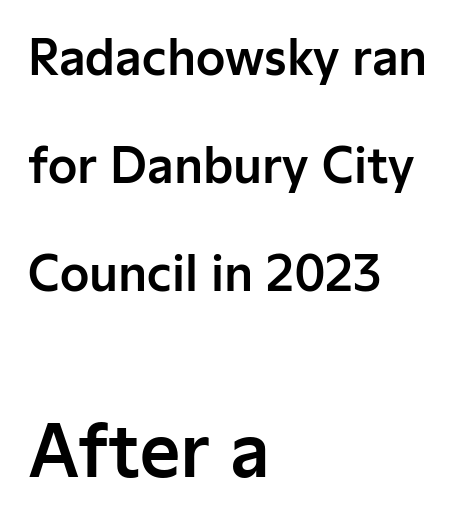
Is the letter spacing exaggerated? No — it looks like the ordinary default. Do the letters lean? They stand straight. The strip under each line holds only bare page. The typesetter chose a ragged-right arrangement here. Which chunk is bigger? The second one — the bottom block dwarfs the top.
